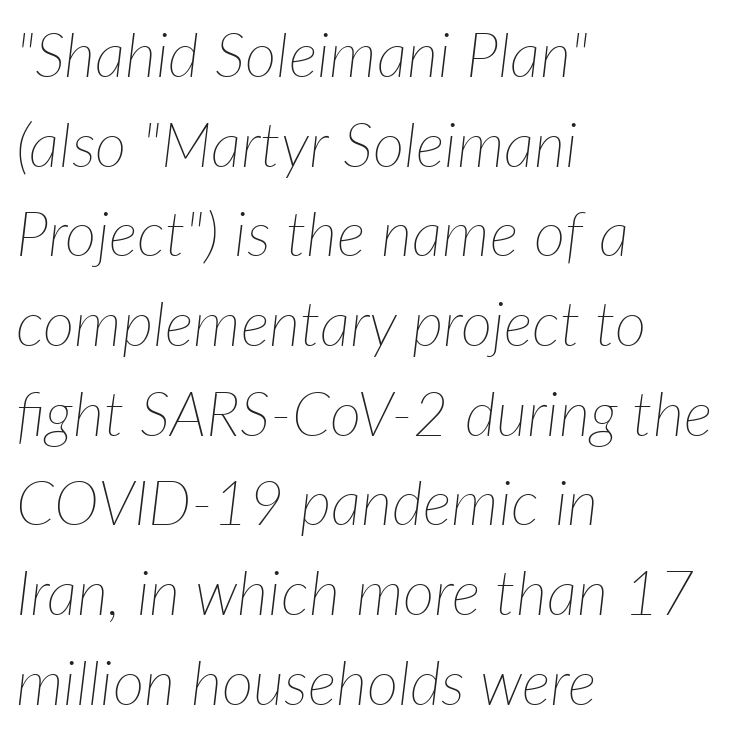
Q: Is the text bold? A: No.
Q: Is the text italic (slanted)? A: Yes, it leans right by about 7 degrees.
Q: Is the text underlined? A: No.
Q: How is the paragraph aligned? A: Left-aligned.
Q: Is the spacing between letters normal or unusually wide? A: Normal.
Q: Is the spacing between lines tight, normal or loose? A: Normal.
Q: Width (condensed, normal, or wide)? A: Normal.
Q: Stroke contrast? A: Low.
Q: x-height? A: Medium.
Q: Monospaced? A: No.
